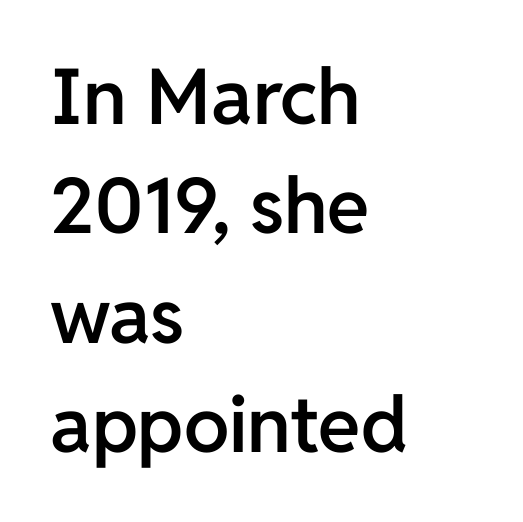
Every letter is mildly thick-stroked: semibold rather than bold. A typesetter would mark this as roman, not italic. Honestly, there is no underline to notice here at all. Does extra space separate the letters? No, they use regular spacing. This rendering employs a face without finishing strokes, i.e., a sans-serif. Reading down the column, the eye jumps a familiar distance to each next line.
